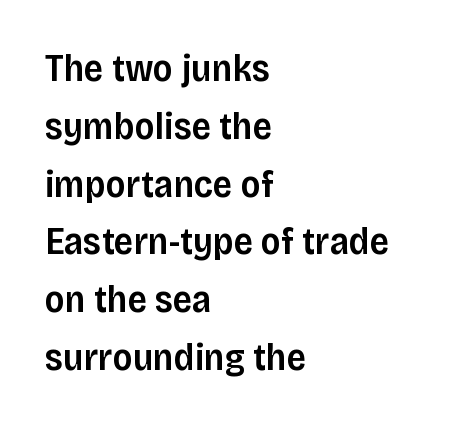
{"serif": "no", "italic": "no", "bold": "semi", "weight": "semibold", "width": "normal", "stroke_contrast": "low", "x_height": "large", "monospaced": "no", "underline": "no", "align": "left", "line_spacing": "normal", "line_spacing_ratio": 1.52, "letter_spacing": "normal", "letter_spacing_em": 0.0, "glyph_px": 38}
